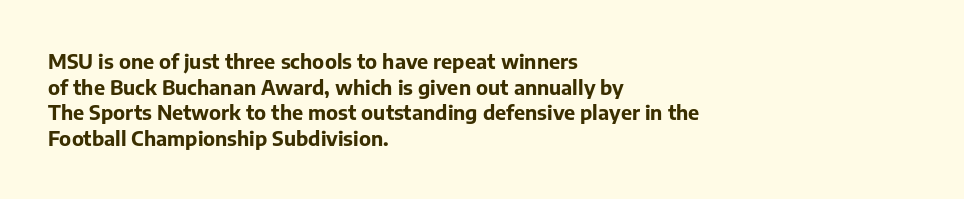
{"italic": "no", "bold": "yes", "underline": "no", "align": "left", "line_spacing": "normal", "line_spacing_ratio": 1.28, "letter_spacing": "normal", "letter_spacing_em": 0.0, "glyph_px": 20}
